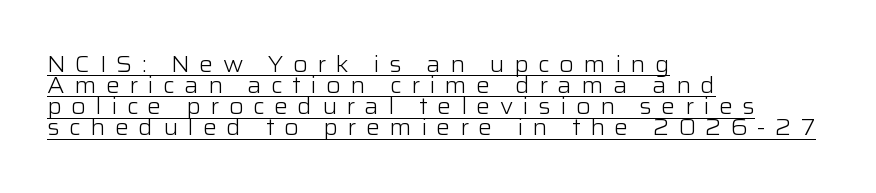
{"italic": "no", "bold": "no", "underline": "yes", "align": "left", "line_spacing": "tight", "line_spacing_ratio": 0.96, "letter_spacing": "wide", "letter_spacing_em": 0.43, "glyph_px": 22}
